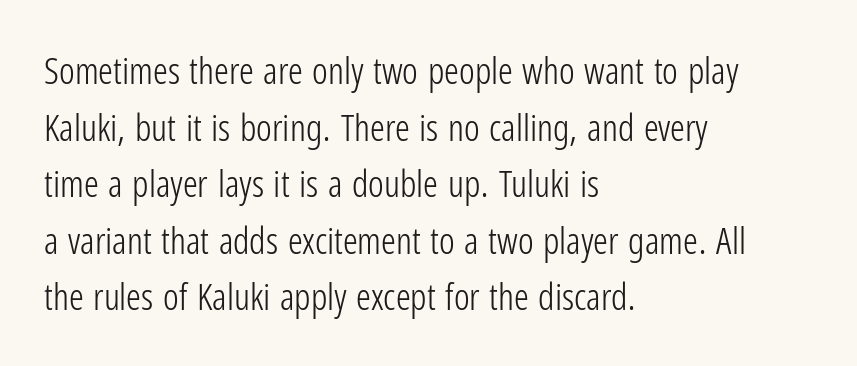
The letters advance in unequal steps, a hallmark of proportional type. Nothing unusual about the tracking: characters are spaced as the font intends. Nobody drew a line under any word here. A normal amount of white space separates one row of letters from the next. Tall strokes in this sample are plumb rather than angled. The face used here is a sans, in the tradition of grotesques and geometrics.
